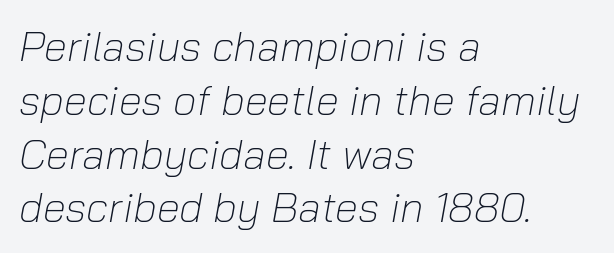
The image shows 42 px light type, italic (leaning right); set left-aligned, normal line spacing (1.28x), normal letter spacing, not underlined; low stroke contrast and a medium x-height.
